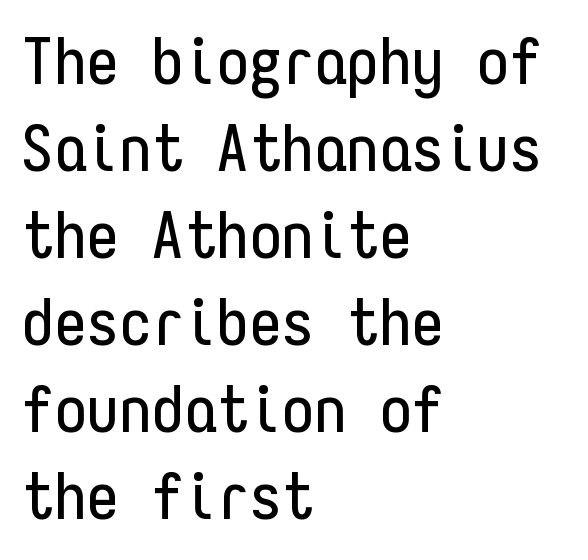
Q: Is the text italic (slanted)? A: No, it is upright.
Q: Is the typeface a serif or a sans-serif typeface? A: Sans-serif.
Q: Is the text underlined? A: No.
Q: How is the paragraph aligned? A: Left-aligned.
Q: Is the spacing between letters normal or unusually wide? A: Normal.
Q: Is the spacing between lines tight, normal or loose? A: Normal.
Q: Width (condensed, normal, or wide)? A: Condensed.
Q: Stroke contrast? A: Low.
Q: x-height? A: Medium.
Q: Monospaced? A: Yes.
